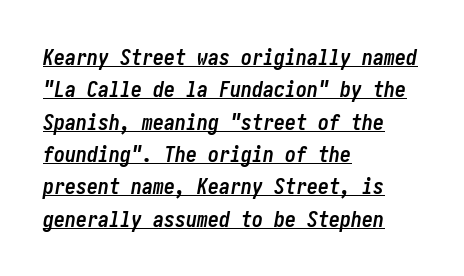
Q: Is the text bold? A: Yes.
Q: Is the text italic (slanted)? A: Yes, it leans right by about 10 degrees.
Q: Is the text underlined? A: Yes.
Q: How is the paragraph aligned? A: Left-aligned.
Q: Is the spacing between letters normal or unusually wide? A: Normal.
Q: Is the spacing between lines tight, normal or loose? A: Normal.
